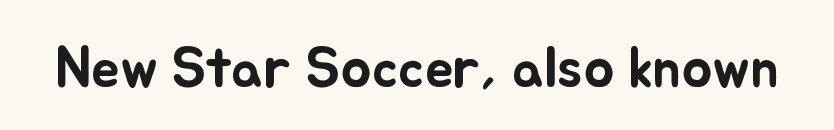
Is this a fixed-width face? No — the glyphs have proportional, varying widths. The letters stand upright; this is a roman face. The string is rendered with underlining switched off. These lines keep a tight, regular rhythm from letter to letter.
